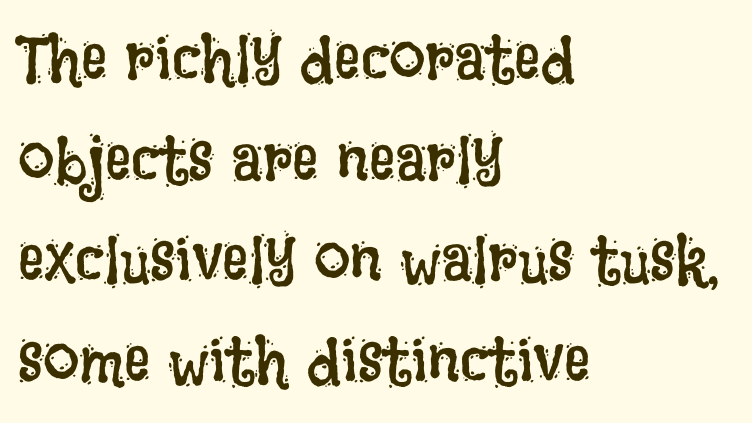
Each new line begins a customary step beneath the previous one. The strokes carry an ordinary text weight at most. When letters stand straight like this, we call the style roman or upright. Casual observation: everything's shoved over to the left. Letters rest on an invisible, unmarked baseline. Each word holds together tightly as a unit, with standard inter-letter gaps.
